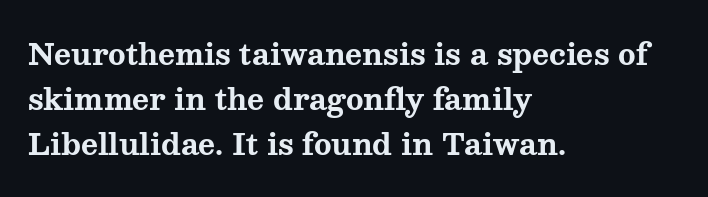
Proportional: the letters do not fall into vertical columns. The rag falls on the right side of this text block. The words here are not underlined. Is the letter spacing exaggerated? No — it looks like the ordinary default. The typography opts for an upright posture over an oblique one.
